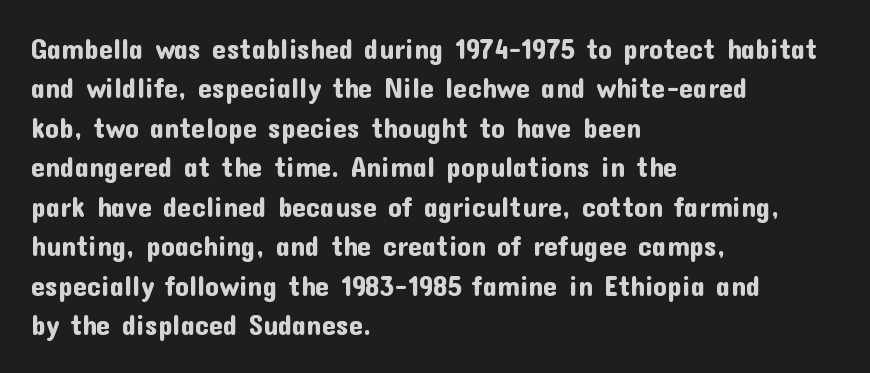
The image shows 28 px sans-serif type, upright; set left-aligned, normal line spacing (1.41x), normal letter spacing, not underlined; low stroke contrast and a medium x-height.
